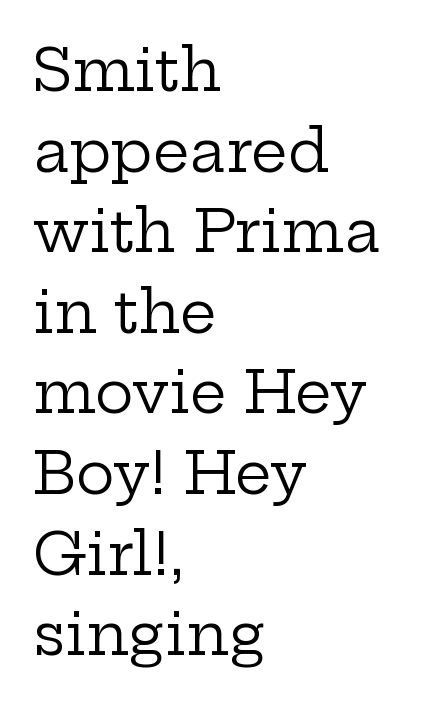
Q: Is the text bold? A: No.
Q: Is the text italic (slanted)? A: No, it is upright.
Q: Is the typeface a serif or a sans-serif typeface? A: Serif.
Q: Is the text underlined? A: No.
Q: How is the paragraph aligned? A: Left-aligned.
Q: Is the spacing between letters normal or unusually wide? A: Normal.
Q: Is the spacing between lines tight, normal or loose? A: Normal.
Q: Width (condensed, normal, or wide)? A: Wide.
Q: Stroke contrast? A: Low.
Q: x-height? A: Medium.
Q: Monospaced? A: No.
